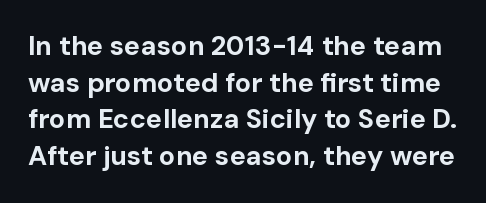
The image shows 27 px bold type, upright; set normal line spacing (1.36x), normal letter spacing, not underlined.
